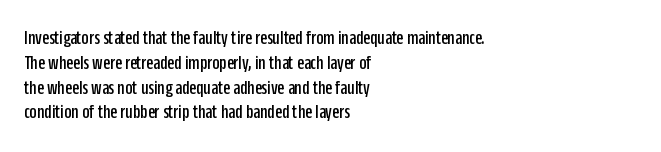
{"italic": "no", "underline": "no", "align": "left", "line_spacing_ratio": 1.24, "letter_spacing": "normal", "letter_spacing_em": 0.0, "glyph_px": 20}
